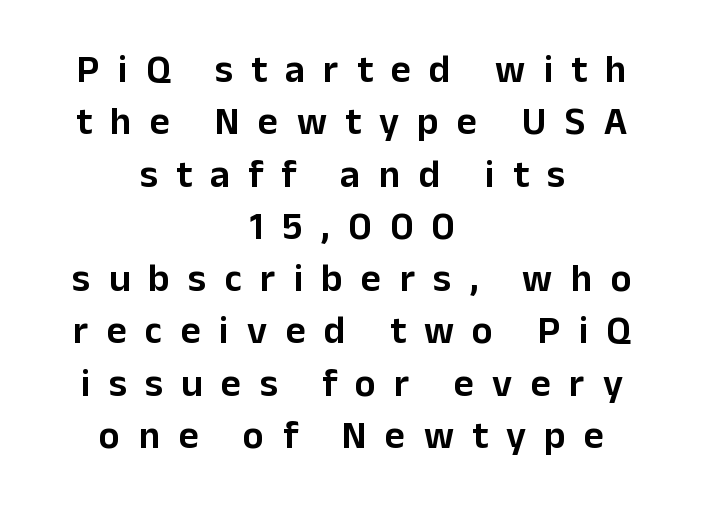
Q: Is the text italic (slanted)? A: No, it is upright.
Q: Is the typeface a serif or a sans-serif typeface? A: Sans-serif.
Q: Is the text underlined? A: No.
Q: How is the paragraph aligned? A: Centered.
Q: Is the spacing between letters normal or unusually wide? A: Unusually wide.
Q: Is the spacing between lines tight, normal or loose? A: Normal.
Q: Width (condensed, normal, or wide)? A: Normal.
Q: Stroke contrast? A: Low.
Q: x-height? A: Medium.
Q: Monospaced? A: No.
